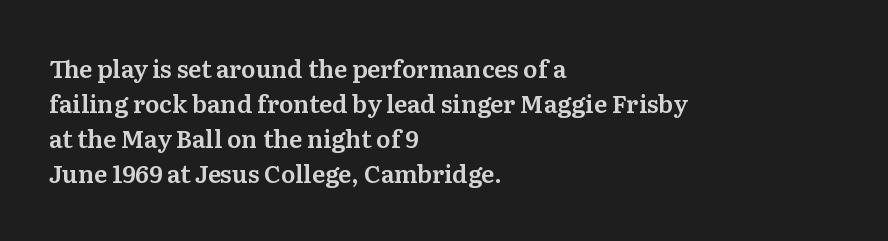
The image shows 24 px text type, upright; set left-aligned, normal line spacing (1.46x), normal letter spacing, not underlined.
